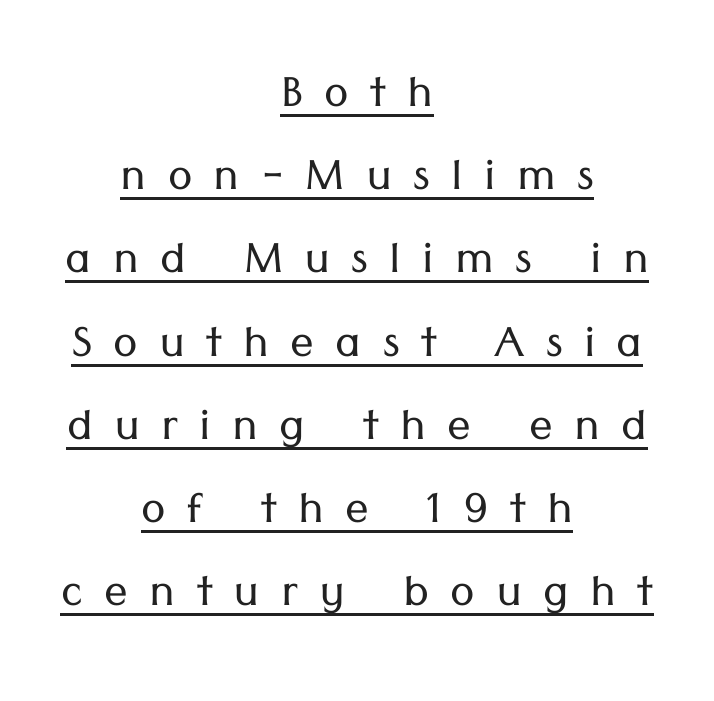
You could not count columns in this text — the font is proportionally spaced. Notice how the passage keeps no hard edge, just a central spine. Each letter's strokes conclude bluntly, with no projecting serifs. Substantial extra tracking has been applied to these lines.
